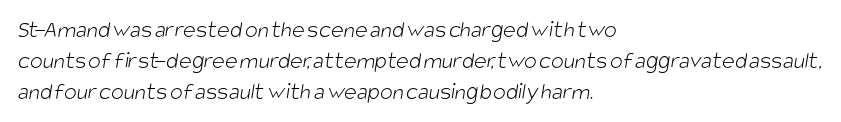
Q: Is the text bold? A: No.
Q: Is the text underlined? A: No.
Q: How is the paragraph aligned? A: Left-aligned.
Q: Is the spacing between letters normal or unusually wide? A: Normal.
Q: Is the spacing between lines tight, normal or loose? A: Normal.
